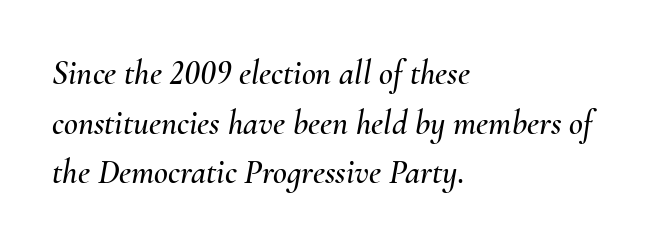
Lines of text with bare space underneath. This rendering leaves character spacing at its baseline value. One-word summary of the alignment: left. These lines are rendered in a variable-pitch font.
